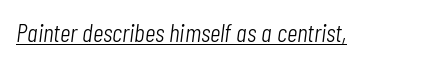
Italic: yes, the glyphs are oblique. The rendered words wear a rule along their underside. Words appear dense and cohesive because spacing is normal. Letters have the restrained weight of plain body copy at most.
